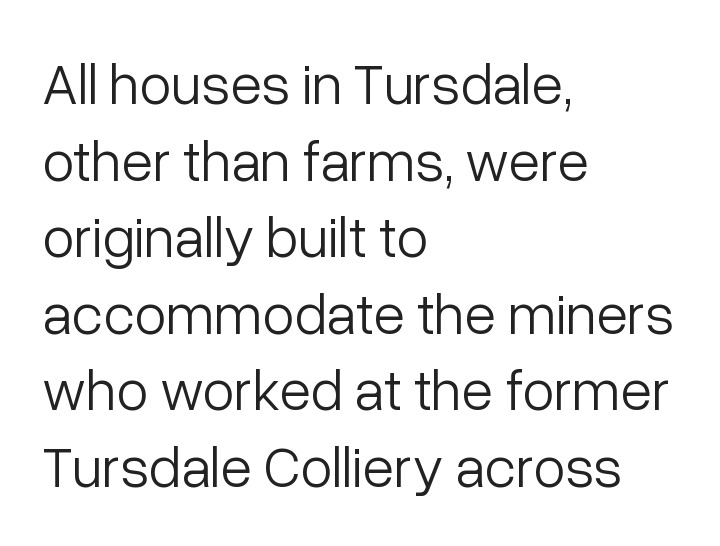
The image shows 58 px light sans-serif type, upright; set left-aligned, normal line spacing (1.32x), normal letter spacing, not underlined; low stroke contrast and a medium x-height.
